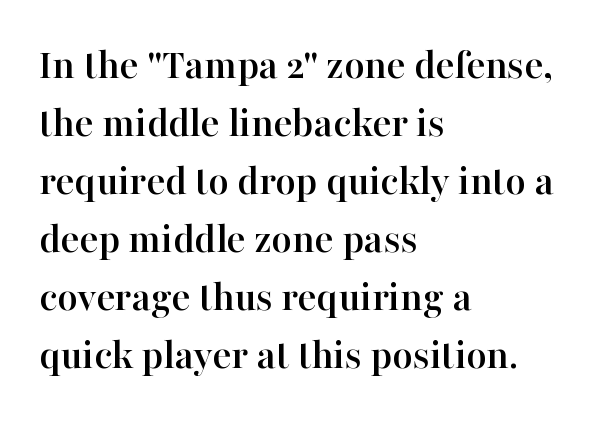
{"serif": "yes", "italic": "no", "width": "normal", "stroke_contrast": "high", "x_height": "medium", "monospaced": "no", "underline": "no", "align": "left", "line_spacing": "normal", "line_spacing_ratio": 1.32, "letter_spacing": "normal", "letter_spacing_em": 0.0, "glyph_px": 44}
